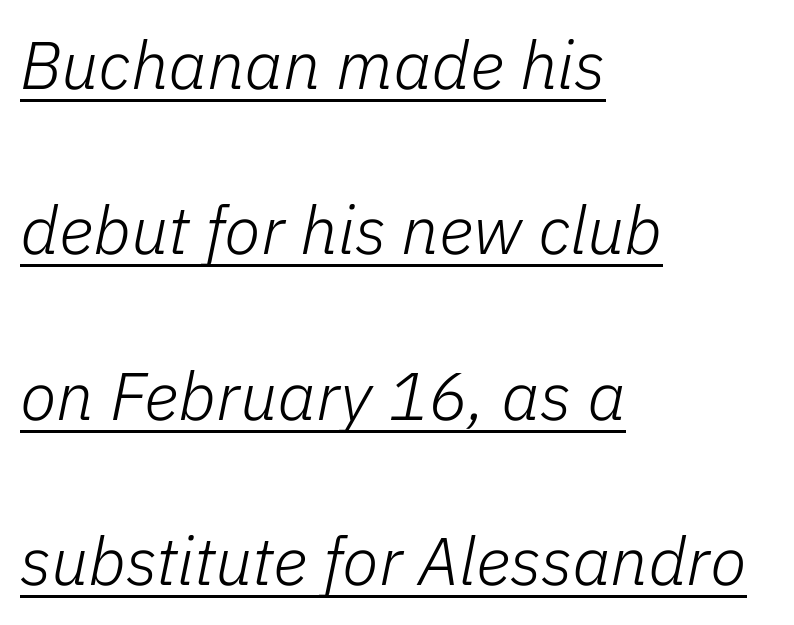
Is there an underline? Yes — a line sits under the letters. Notice how the passage keeps a crisp vertical edge on the left only. How would I describe the line gaps? Wide and relaxed. The letterforms sit at book weight or below. Think of a printed novel: that variable character pitch is what you see here. A typesetter would call this zero additional tracking.
